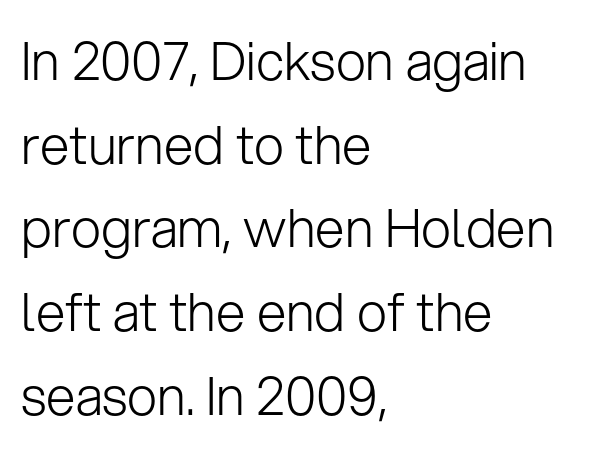
Q: Is the text bold? A: No.
Q: Is the text italic (slanted)? A: No, it is upright.
Q: Is the typeface a serif or a sans-serif typeface? A: Sans-serif.
Q: Is the text underlined? A: No.
Q: How is the paragraph aligned? A: Left-aligned.
Q: Is the spacing between letters normal or unusually wide? A: Normal.
Q: Is the spacing between lines tight, normal or loose? A: Normal.
Q: Width (condensed, normal, or wide)? A: Normal.
Q: Stroke contrast? A: Low.
Q: x-height? A: Medium.
Q: Monospaced? A: No.
